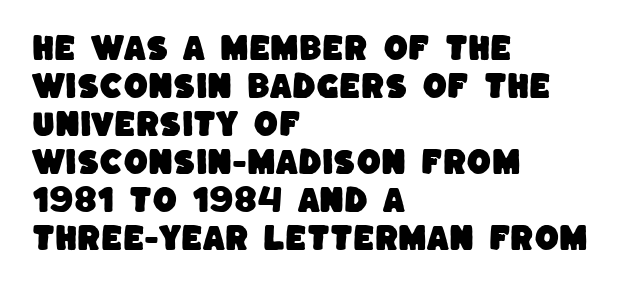
The image shows 28 px sans-serif type; set left-aligned, normal line spacing (1.36x), normal letter spacing, not underlined; low stroke contrast and a large x-height.
